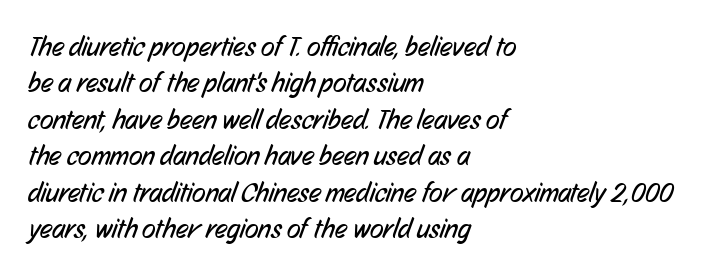
The image shows 28 px regular-weight, condensed sans-serif type; set left-aligned, normal line spacing (1.3x), normal letter spacing, not underlined; low stroke contrast and a medium x-height.
